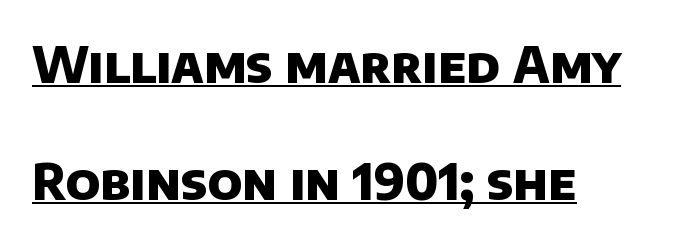
{"serif": "no", "bold": "yes", "weight": "heavy", "width": "normal", "stroke_contrast": "low", "x_height": "large", "monospaced": "no", "underline": "yes", "align": "left", "line_spacing": "loose", "line_spacing_ratio": 2.38, "letter_spacing": "normal", "letter_spacing_em": 0.0, "glyph_px": 49}
